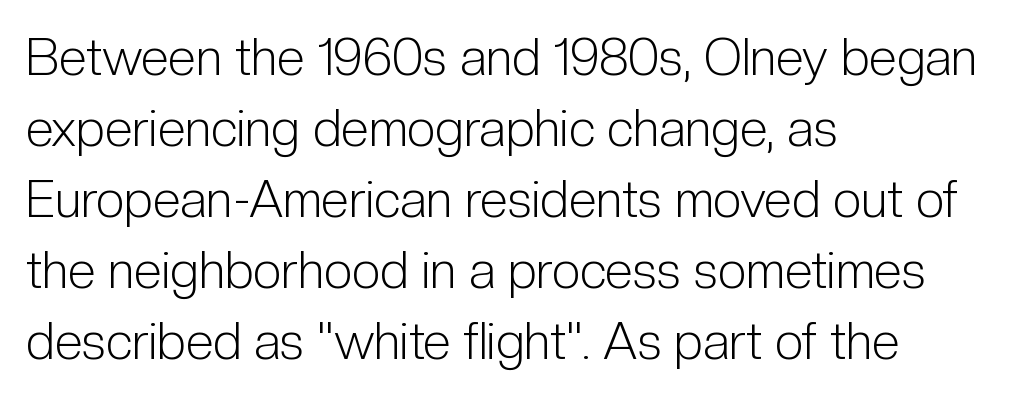
{"serif": "no", "italic": "no", "bold": "no", "weight": "light", "width": "condensed", "stroke_contrast": "low", "x_height": "medium", "monospaced": "no", "underline": "no", "align": "left", "line_spacing": "normal", "line_spacing_ratio": 1.39, "letter_spacing": "normal", "letter_spacing_em": 0.0, "glyph_px": 51}
